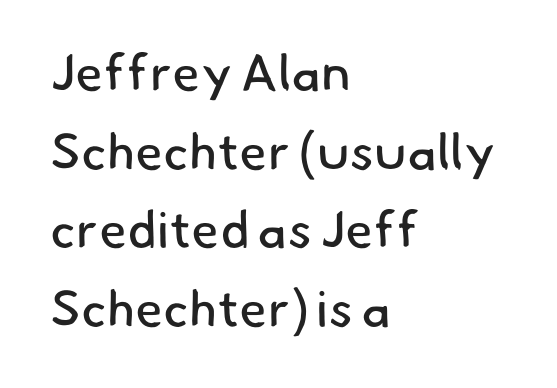
Q: Is the text bold? A: No.
Q: Is the typeface a serif or a sans-serif typeface? A: Sans-serif.
Q: Is the text underlined? A: No.
Q: How is the paragraph aligned? A: Left-aligned.
Q: Is the spacing between letters normal or unusually wide? A: Normal.
Q: Is the spacing between lines tight, normal or loose? A: Normal.
Q: Width (condensed, normal, or wide)? A: Normal.
Q: Stroke contrast? A: Low.
Q: x-height? A: Small.
Q: Monospaced? A: No.
